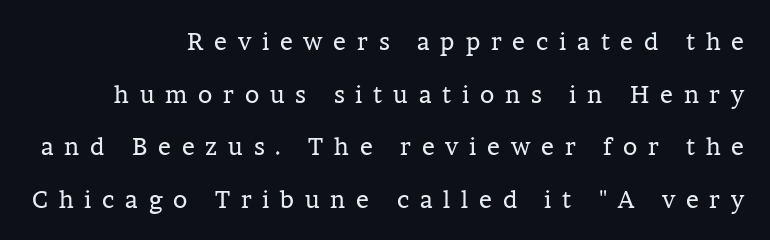
Q: Is the text bold? A: No.
Q: Is the text italic (slanted)? A: No, it is upright.
Q: Is the text underlined? A: No.
Q: How is the paragraph aligned? A: Right-aligned.
Q: Is the spacing between letters normal or unusually wide? A: Unusually wide.
Q: Is the spacing between lines tight, normal or loose? A: Loose.
